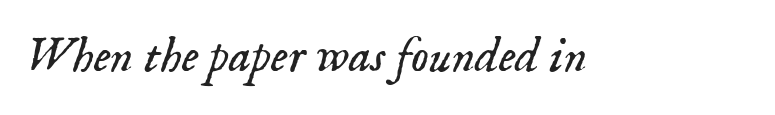
{"serif": "yes", "italic": "yes", "lean": "right", "slant_degrees": 18, "bold": "no", "weight": "light", "width": "normal", "stroke_contrast": "low", "x_height": "small", "monospaced": "no", "underline": "no", "letter_spacing": "normal", "letter_spacing_em": 0.0, "glyph_px": 50}
